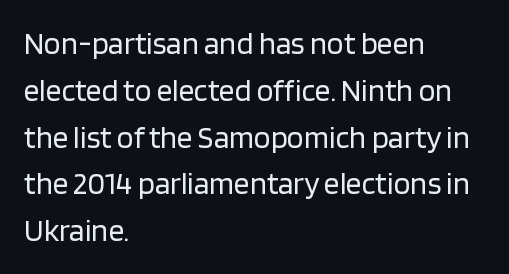
{"serif": "no", "italic": "no", "bold": "no", "weight": "regular", "width": "normal", "stroke_contrast": "low", "x_height": "large", "monospaced": "no", "underline": "no", "align": "left", "line_spacing": "normal", "line_spacing_ratio": 1.51, "letter_spacing": "normal", "letter_spacing_em": 0.0, "glyph_px": 31}
